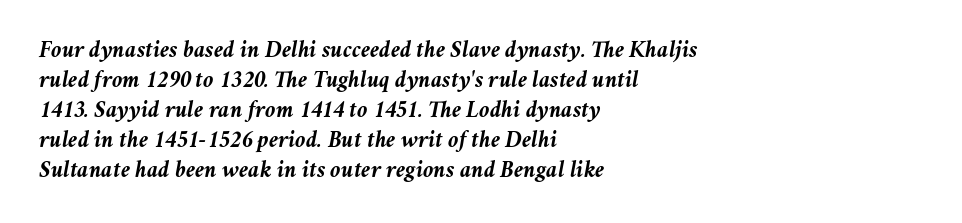
The image shows 24 px bold type, italic (leaning right); set left-aligned, normal line spacing (1.25x), normal letter spacing, not underlined.
